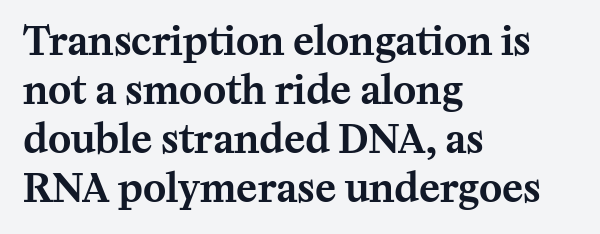
You could not count columns in this text — the font is proportionally spaced. Compared with typical paragraphs, the rows here are spaced about the same. Does extra space separate the letters? No, they use regular spacing. This sample uses an upright cut, with every glyph sitting square on the baseline. Quick note: underline off.
